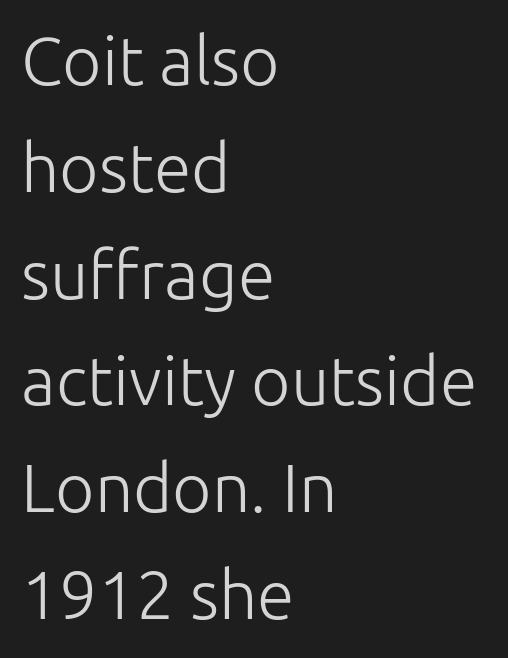
The image shows 68 px light sans-serif type, upright; set left-aligned, normal line spacing (1.57x), normal letter spacing, not underlined; low stroke contrast and a medium x-height.
